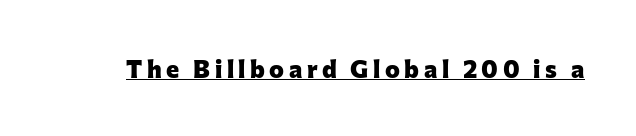
Q: Is the text bold? A: Yes.
Q: Is the text italic (slanted)? A: No, it is upright.
Q: Is the text underlined? A: Yes.
